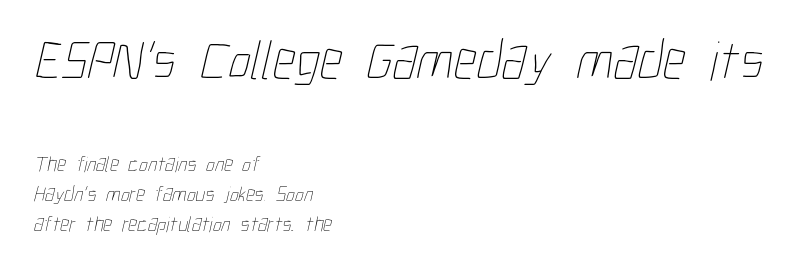
The image shows 56 px thin, condensed type; set left-aligned, normal line spacing (1.35x), normal letter spacing, not underlined; the first (top) block is 2.55x larger; low stroke contrast and a medium x-height.
